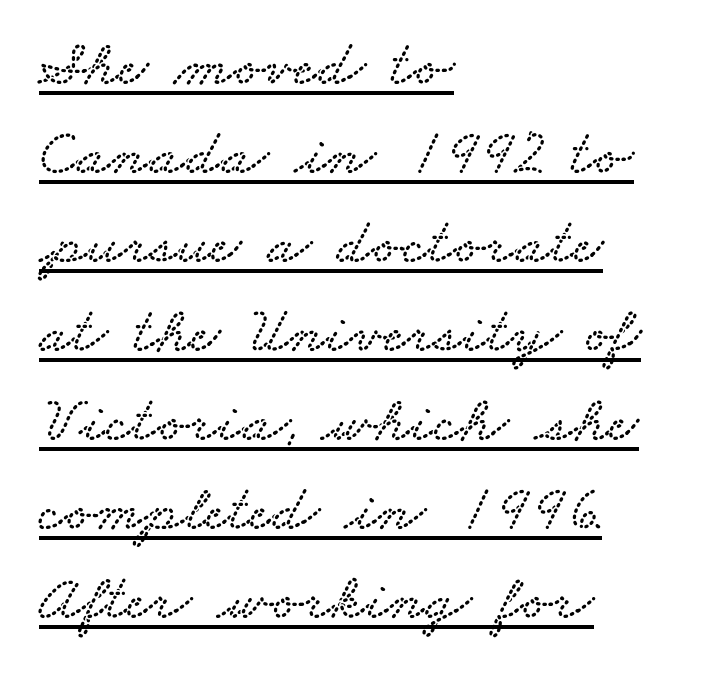
Leading: standard. Characters follow at the spacing the type designer built in. This sample is left-justified, so line endings fall wherever the words run out. Beneath each row of characters lies a ruled line. The letters advance in unequal steps, a hallmark of proportional type. The passage shown is typeset with a serif family.
